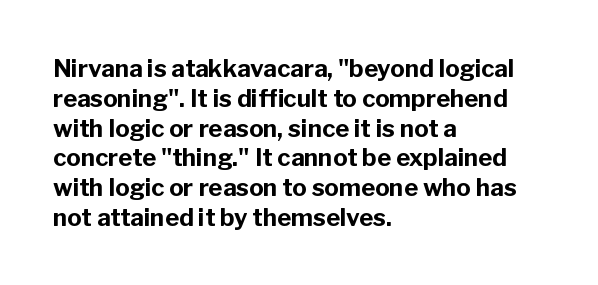
Q: Is the text bold? A: Yes.
Q: Is the text italic (slanted)? A: No, it is upright.
Q: Is the text underlined? A: No.
Q: How is the paragraph aligned? A: Left-aligned.
Q: Is the spacing between letters normal or unusually wide? A: Normal.
